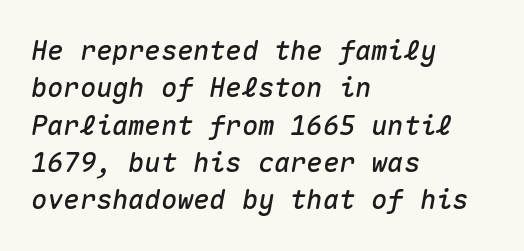
Honestly, the row spacing looks completely unremarkable. The whole block is typeset with a tilt. Lines of text with bare space underneath. The rendering keeps characters at their native spacing. The ragged edge is on the right, which tells us the setting is flush left.
